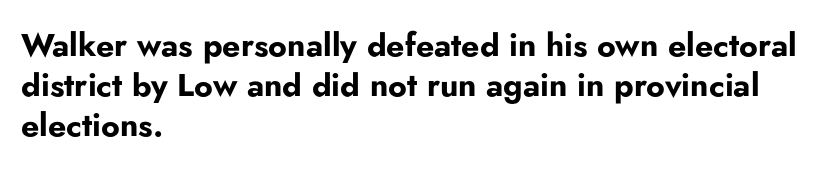
{"serif": "no", "italic": "no", "bold": "yes", "weight": "bold", "width": "normal", "stroke_contrast": "low", "x_height": "small", "monospaced": "no", "underline": "no", "align": "left", "line_spacing": "normal", "line_spacing_ratio": 1.25, "letter_spacing": "normal", "letter_spacing_em": 0.0, "glyph_px": 32}
